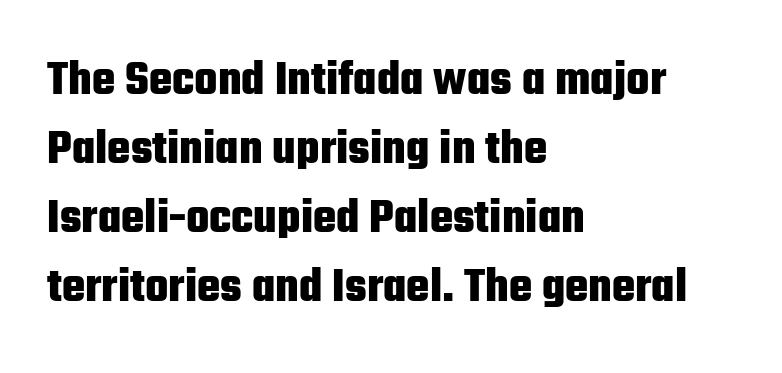
Q: Is the text bold? A: Yes.
Q: Is the text italic (slanted)? A: No, it is upright.
Q: Is the typeface a serif or a sans-serif typeface? A: Sans-serif.
Q: Is the text underlined? A: No.
Q: How is the paragraph aligned? A: Left-aligned.
Q: Is the spacing between letters normal or unusually wide? A: Normal.
Q: Is the spacing between lines tight, normal or loose? A: Normal.
Q: Width (condensed, normal, or wide)? A: Condensed.
Q: Stroke contrast? A: Low.
Q: x-height? A: Medium.
Q: Monospaced? A: No.
